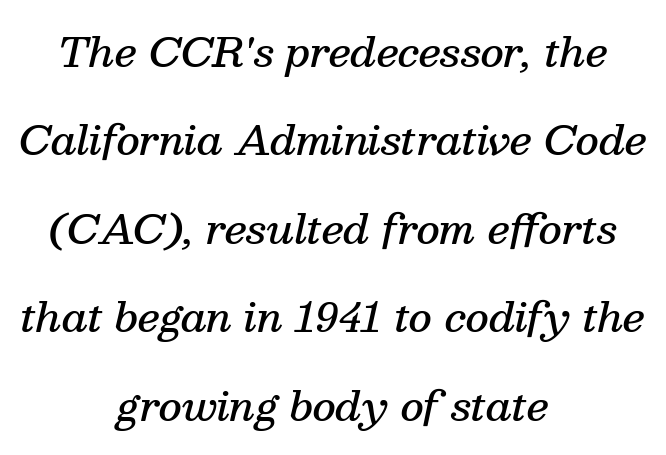
Q: Is the text bold? A: Semi-bold.
Q: Is the text italic (slanted)? A: Yes, it leans right by about 13 degrees.
Q: Is the typeface a serif or a sans-serif typeface? A: Serif.
Q: Is the text underlined? A: No.
Q: How is the paragraph aligned? A: Centered.
Q: Is the spacing between letters normal or unusually wide? A: Normal.
Q: Is the spacing between lines tight, normal or loose? A: Loose.
Q: Width (condensed, normal, or wide)? A: Normal.
Q: Stroke contrast? A: Medium.
Q: x-height? A: Medium.
Q: Monospaced? A: No.
